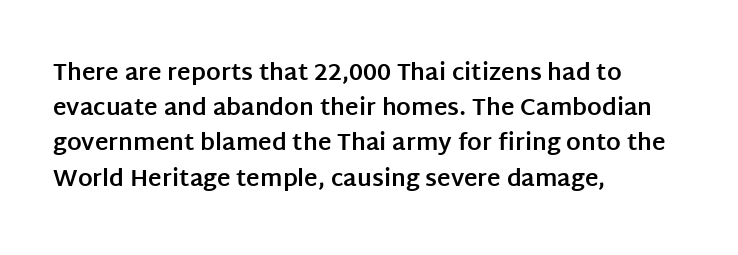
The image shows 23 px bold type, upright; set left-aligned, normal line spacing (1.53x), normal letter spacing, not underlined.
